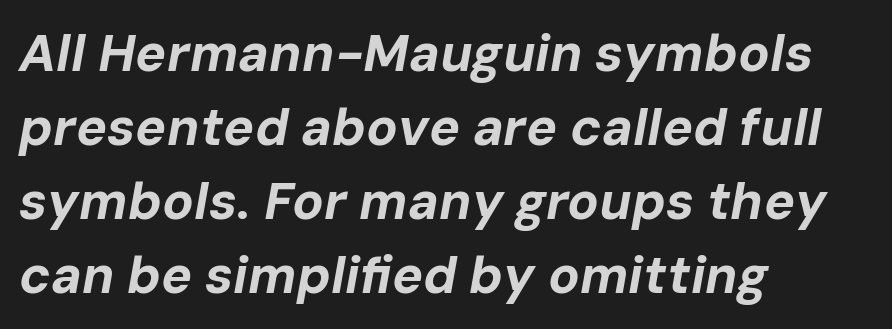
A typesetter would mark this as italic. Does the leading feel generous? No, just average. The face used here is proportionally spaced, like ordinary book or web type. Any mark beneath the type? The region is blank.
